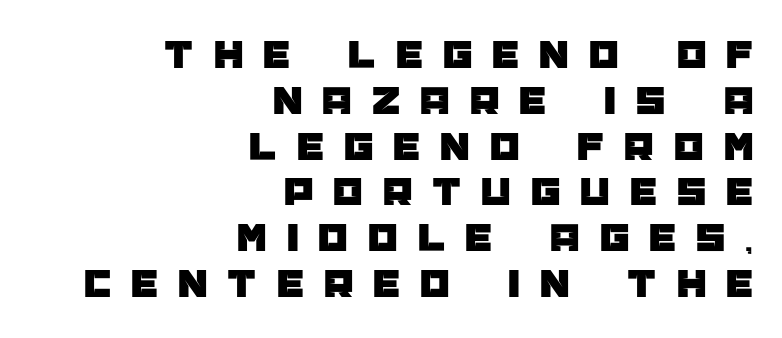
{"serif": "no", "italic": "no", "width": "normal", "stroke_contrast": "low", "x_height": "large", "monospaced": "no", "underline": "no", "align": "right", "line_spacing": "tight", "line_spacing_ratio": 1.09, "letter_spacing": "wide", "letter_spacing_em": 0.48, "glyph_px": 42}
